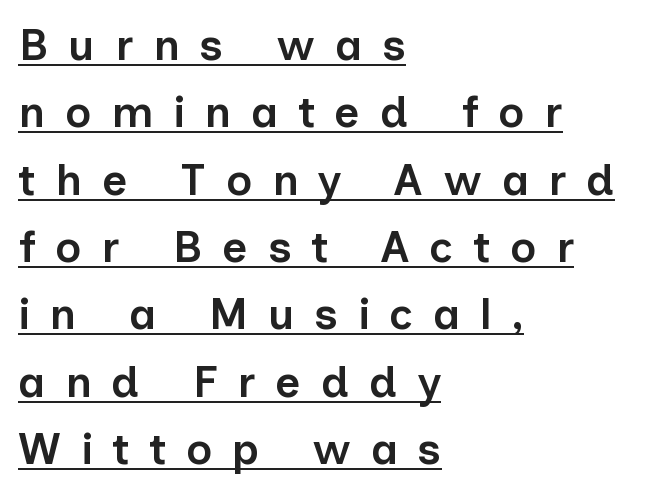
{"serif": "no", "italic": "no", "bold": "semi", "weight": "semibold", "width": "normal", "stroke_contrast": "low", "x_height": "medium", "monospaced": "no", "underline": "yes", "align": "left", "line_spacing": "normal", "line_spacing_ratio": 1.53, "letter_spacing": "wide", "letter_spacing_em": 0.45, "glyph_px": 44}
